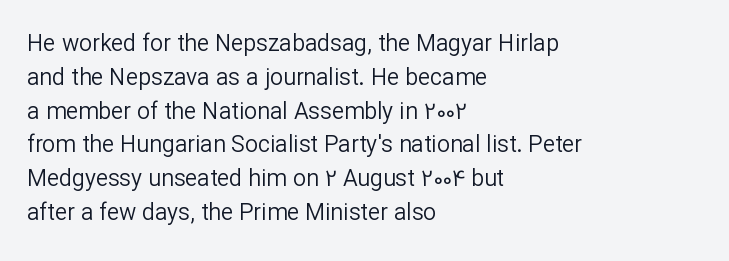
Just letters on the line, the space beneath them empty. Evenly set lines give the paragraph a standard silhouette. Heft: none added — not bold. Notice how the passage keeps a crisp vertical edge on the left only. No extra tracking has been applied to these lines. A roman cut, with each character standing at attention.
